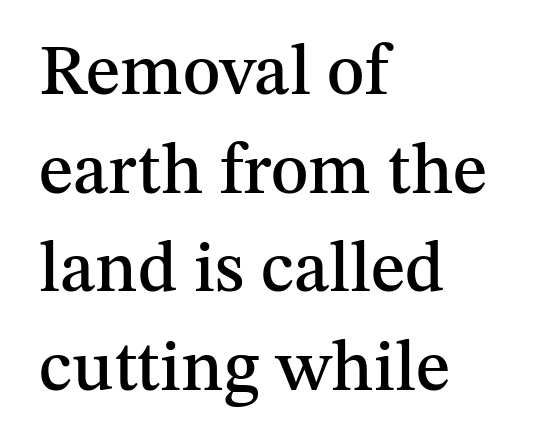
The image shows 71 px serif type, upright; set left-aligned, normal line spacing (1.39x), normal letter spacing, not underlined; medium stroke contrast and a medium x-height.
